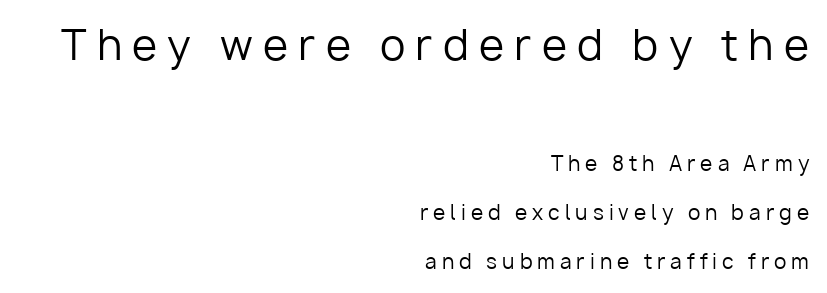
The image shows 41 px regular-weight sans-serif type, upright; set right-aligned, loose line spacing (2.43x), unusually wide letter spacing (+0.25 em), not underlined; the first (top) block is 2.05x larger; low stroke contrast and a medium x-height.
